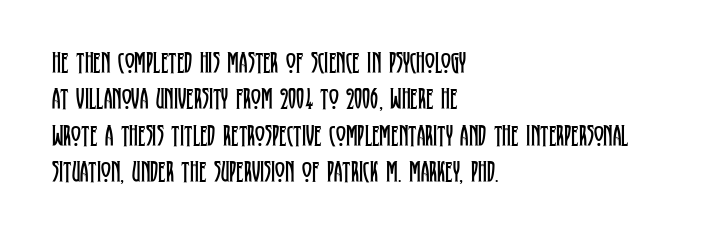
The image shows 30 px regular-weight, condensed serif type, upright; set left-aligned, line spacing 1.21x, normal letter spacing, not underlined; low stroke contrast and a large x-height.
